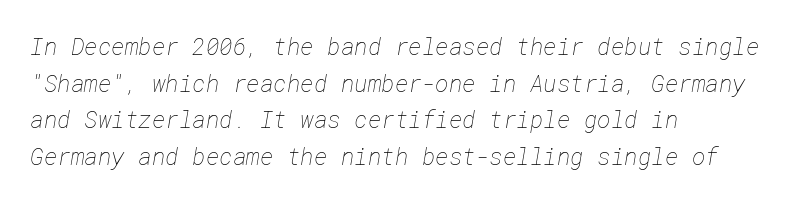
Q: Is the text bold? A: No.
Q: Is the text underlined? A: No.
Q: How is the paragraph aligned? A: Left-aligned.
Q: Is the spacing between letters normal or unusually wide? A: Normal.
Q: Is the spacing between lines tight, normal or loose? A: Normal.
